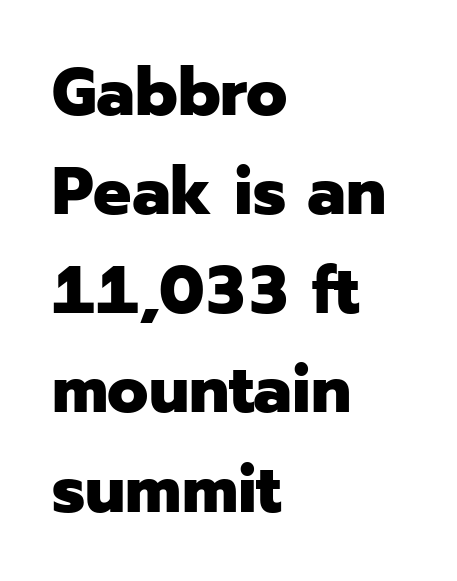
{"serif": "no", "italic": "no", "bold": "yes", "weight": "heavy", "width": "normal", "stroke_contrast": "low", "x_height": "medium", "monospaced": "no", "underline": "no", "align": "left", "line_spacing": "normal", "line_spacing_ratio": 1.48, "letter_spacing": "normal", "letter_spacing_em": 0.0, "glyph_px": 67}
